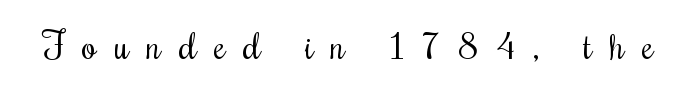
Descender tails drop into unmarked territory. These lines have a slow, spaced-out rhythm from letter to letter. Spacing verdict: proportional, widths tailored to each character.
